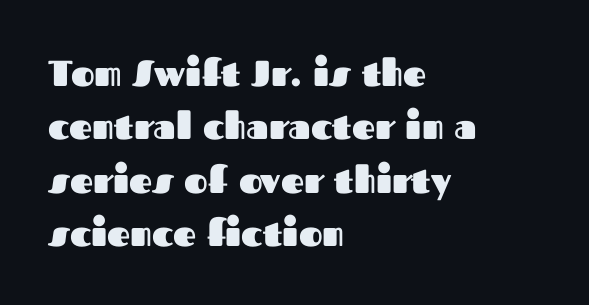
The image shows 36 px heavy sans-serif type, upright; set left-aligned, normal line spacing (1.48x), normal letter spacing, not underlined; medium stroke contrast and a medium x-height.
